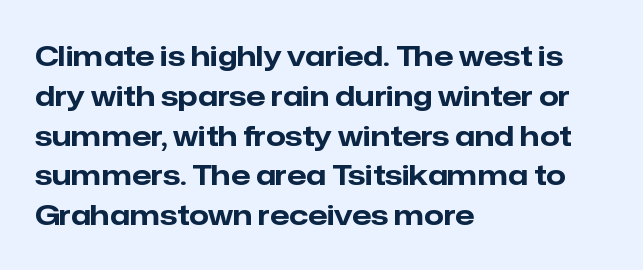
{"serif": "no", "italic": "no", "bold": "yes", "weight": "bold", "width": "normal", "stroke_contrast": "low", "x_height": "medium", "monospaced": "no", "underline": "no", "align": "left", "line_spacing": "normal", "line_spacing_ratio": 1.42, "letter_spacing": "normal", "letter_spacing_em": 0.0, "glyph_px": 28}
